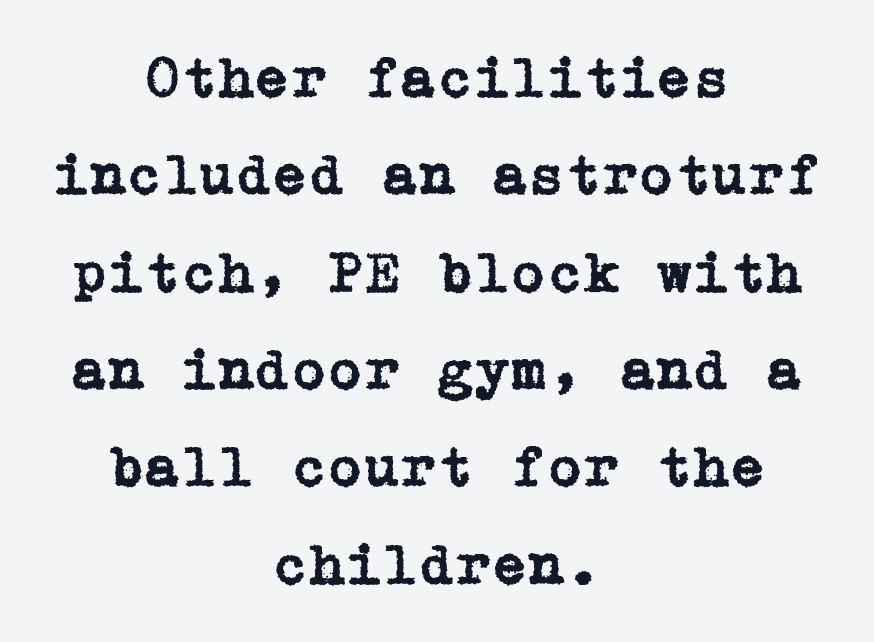
Does the copy run flush right? No — it is centered line by line. Here the glyphs are tracked normally, forming tight word shapes. A typesetter would mark this as roman, not italic. Descenders are the only things crossing below the line. Rows of type keep a routine distance in the vertical direction.
